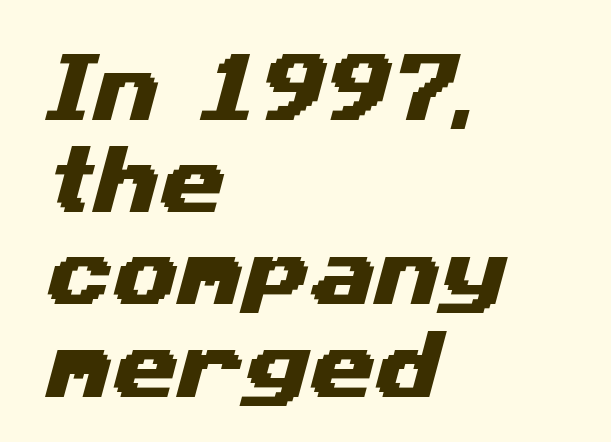
The image shows 75 px wide sans-serif type; set left-aligned, line spacing 1.23x, normal letter spacing, not underlined; medium stroke contrast and a medium x-height.
